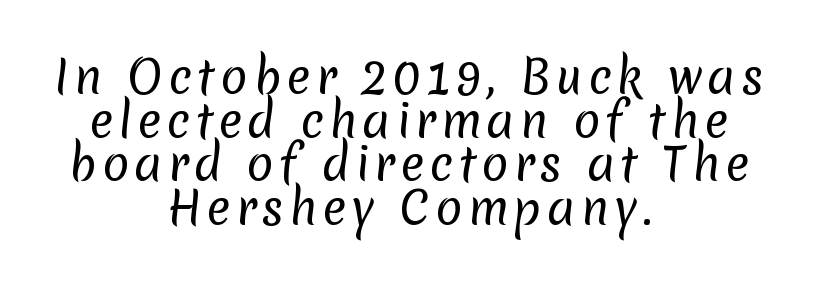
Line spacing here is tight. Just letters on the line, the space beneath them empty. The text was rendered using a sans face with plain stroke endings. Think of a printed novel: that variable character pitch is what you see here. Each line is balanced around a shared central axis. Bold? No — there's no thickening of the strokes.
